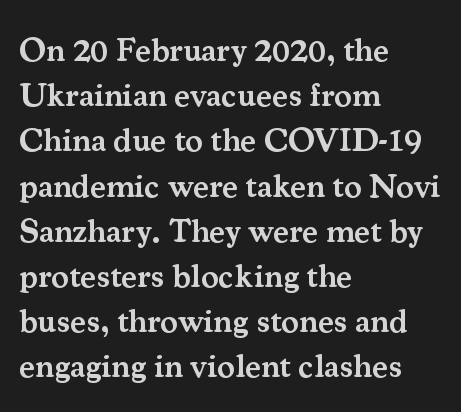
Q: Is the text bold? A: Semi-bold.
Q: Is the text italic (slanted)? A: No, it is upright.
Q: Is the typeface a serif or a sans-serif typeface? A: Serif.
Q: Is the text underlined? A: No.
Q: How is the paragraph aligned? A: Left-aligned.
Q: Is the spacing between letters normal or unusually wide? A: Normal.
Q: Is the spacing between lines tight, normal or loose? A: Normal.
Q: Width (condensed, normal, or wide)? A: Normal.
Q: Stroke contrast? A: Medium.
Q: x-height? A: Small.
Q: Monospaced? A: No.
